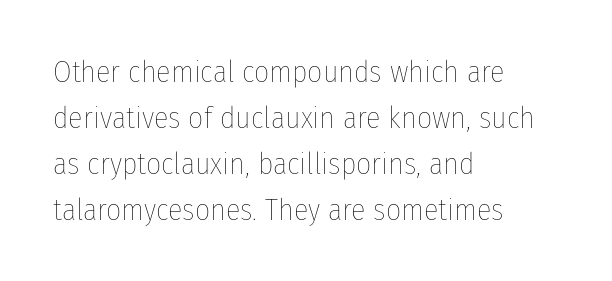
{"italic": "no", "bold": "no", "weight": "thin", "width": "condensed", "stroke_contrast": "low", "x_height": "medium", "monospaced": "no", "underline": "no", "align": "left", "line_spacing": "normal", "line_spacing_ratio": 1.53, "letter_spacing": "normal", "letter_spacing_em": 0.0, "glyph_px": 30}
